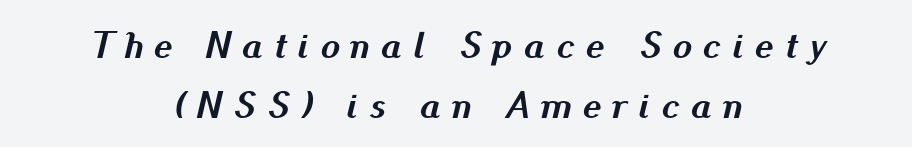
The image shows 39 px semibold type, italic (leaning right); set centered, normal line spacing (1.53x), unusually wide letter spacing (+0.29 em), not underlined; medium stroke contrast and a small x-height.
